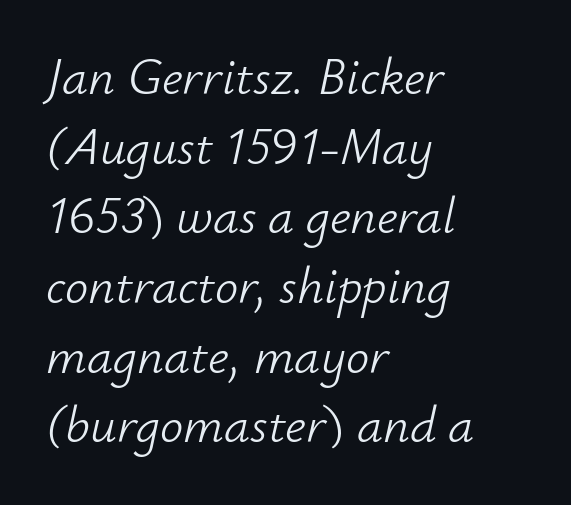
The image shows 52 px light type, italic (leaning right); set left-aligned, normal line spacing (1.34x), normal letter spacing, not underlined; low stroke contrast and a small x-height.
